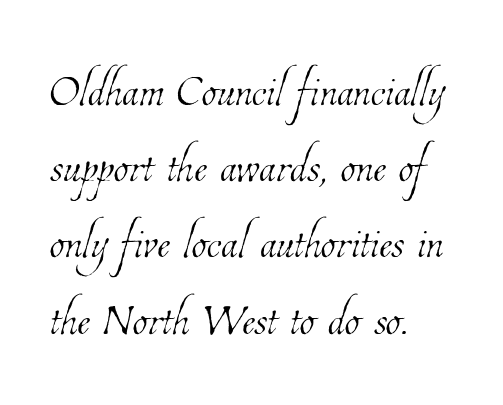
In terms of leading, this rendering sits right in the middle. This sample has the flowing, uneven cadence of proportional lettering. These lines are set flush left with a ragged right edge. Words float on clear page, feet unadorned.
